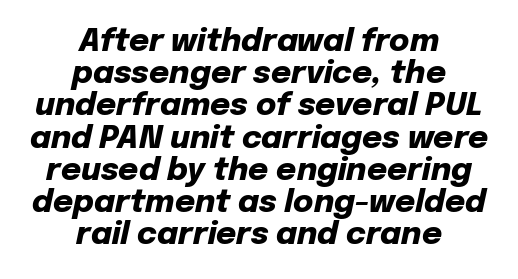
The face used here is proportionally spaced, like ordinary book or web type. The zone under the glyphs is completely vacant. Tracking value appears to be zero — textbook default spacing. This sample is center-justified, so both line endings float freely. The rendering uses a bold face; every stroke is thick and dark.
